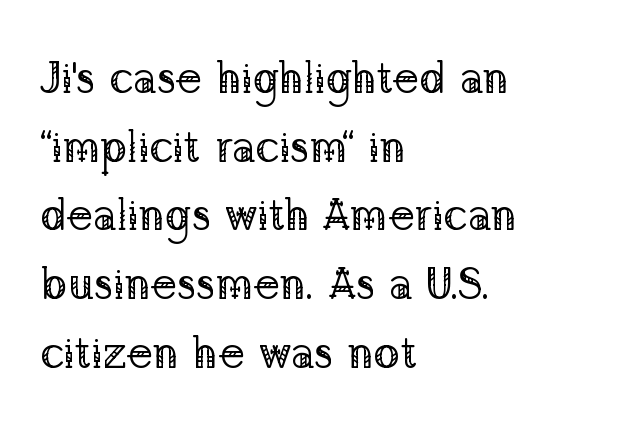
The image shows 44 px regular-weight serif type, upright; set left-aligned, normal line spacing (1.56x), normal letter spacing, not underlined; low stroke contrast and a medium x-height.
